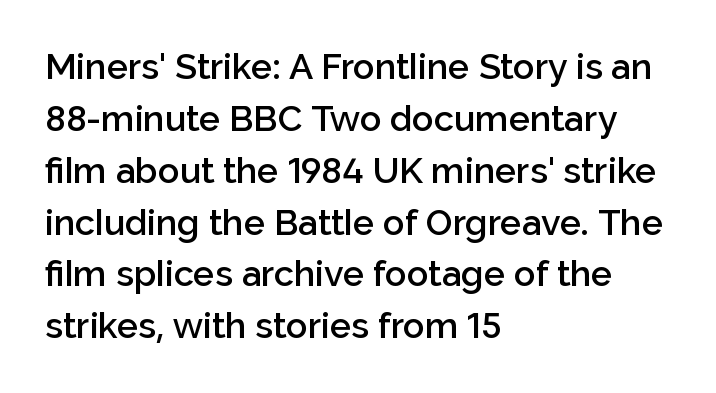
Q: Is the text bold? A: Semi-bold.
Q: Is the text italic (slanted)? A: No, it is upright.
Q: Is the typeface a serif or a sans-serif typeface? A: Sans-serif.
Q: Is the text underlined? A: No.
Q: How is the paragraph aligned? A: Left-aligned.
Q: Is the spacing between letters normal or unusually wide? A: Normal.
Q: Is the spacing between lines tight, normal or loose? A: Normal.
Q: Width (condensed, normal, or wide)? A: Normal.
Q: Stroke contrast? A: Low.
Q: x-height? A: Medium.
Q: Monospaced? A: No.
